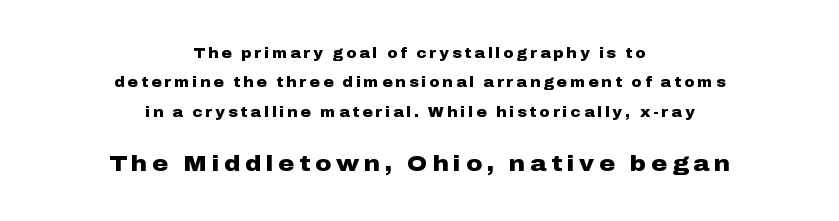
Q: Is the text bold? A: Yes.
Q: Is the text italic (slanted)? A: No, it is upright.
Q: Is the text underlined? A: No.
Q: How is the paragraph aligned? A: Centered.
Q: Is the spacing between letters normal or unusually wide? A: Unusually wide.
Q: Is the spacing between lines tight, normal or loose? A: Loose.
Q: Which block of text is set in a larger size, the first (top) or the second (bottom)? A: The second (bottom) one.
